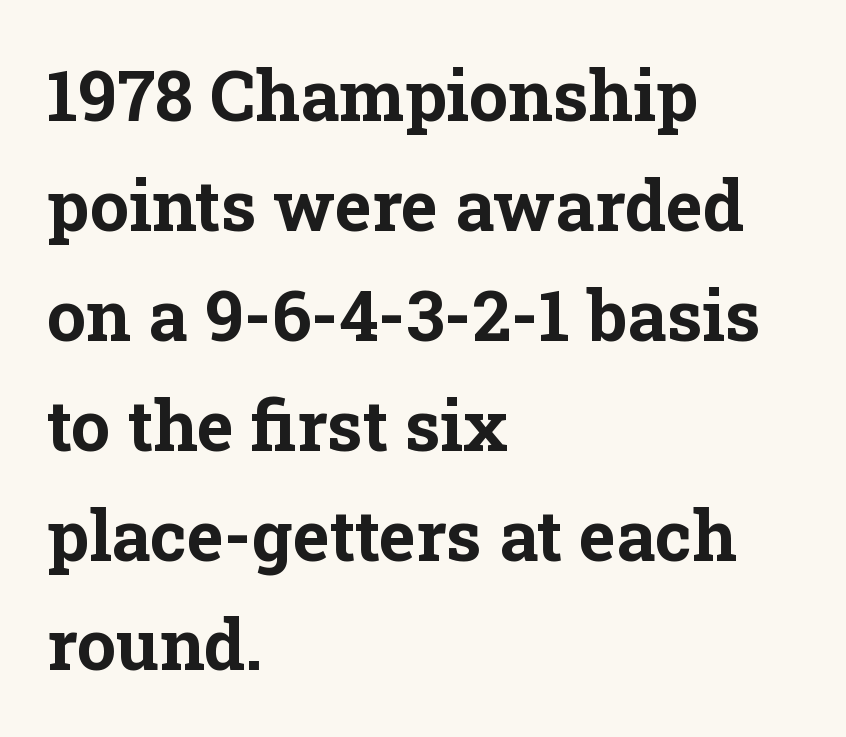
{"serif": "yes", "italic": "no", "bold": "yes", "weight": "bold", "width": "normal", "stroke_contrast": "low", "x_height": "medium", "monospaced": "no", "underline": "no", "align": "left", "line_spacing": "normal", "line_spacing_ratio": 1.57, "letter_spacing": "normal", "letter_spacing_em": 0.0, "glyph_px": 70}
